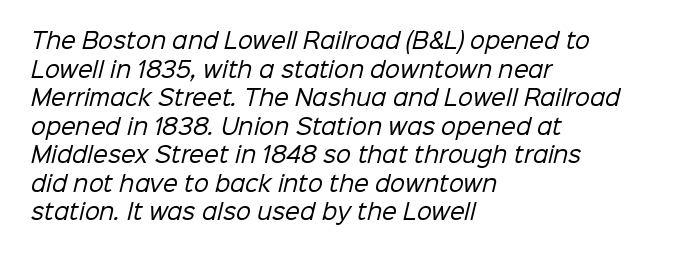
The designer left line spacing at the default. A typesetter would call this zero additional tracking. Nothing heavy about these letters — not bold at all. The passage is arranged the way most books set body copy — flush left.
